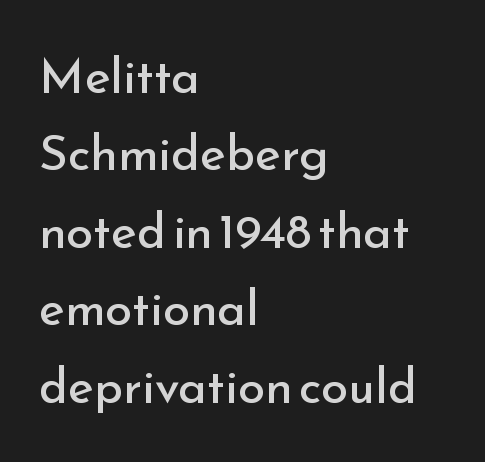
{"serif": "no", "italic": "no", "bold": "no", "weight": "regular", "width": "normal", "stroke_contrast": "low", "x_height": "small", "monospaced": "no", "underline": "no", "align": "left", "line_spacing": "normal", "line_spacing_ratio": 1.58, "letter_spacing": "normal", "letter_spacing_em": 0.0, "glyph_px": 49}
